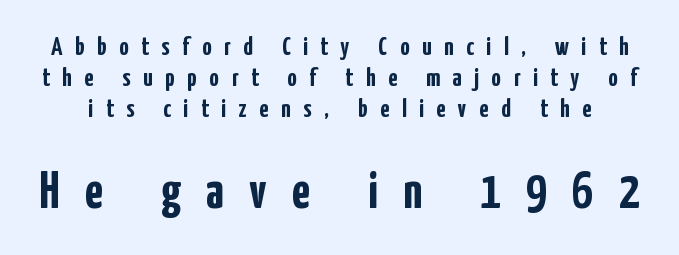
{"serif": "no", "italic": "no", "bold": "yes", "weight": "semibold", "width": "condensed", "stroke_contrast": "low", "x_height": "medium", "monospaced": "no", "underline": "no", "line_spacing_ratio": 1.19, "letter_spacing": "wide", "letter_spacing_em": 0.49, "larger_block": "second", "size_ratio": 2.0, "glyph_px": 52}
